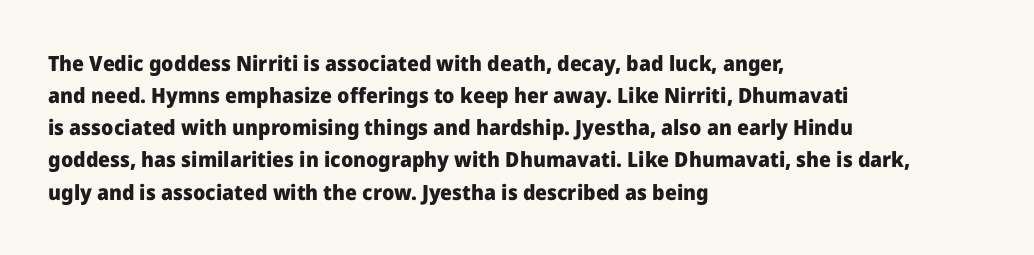
The image shows 21 px bold type, upright; set left-aligned, normal line spacing (1.53x), normal letter spacing, not underlined.
